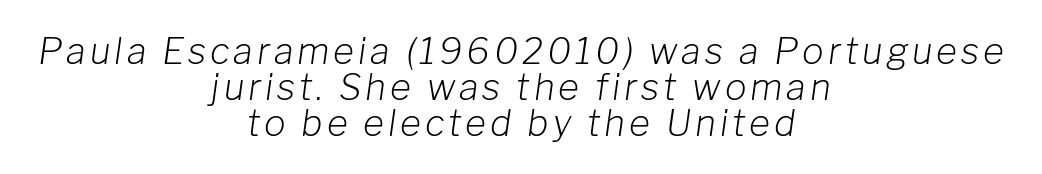
The image shows 36 px light type, italic (leaning right); set centered, tight line spacing (1.0x), not underlined; low stroke contrast and a medium x-height.
